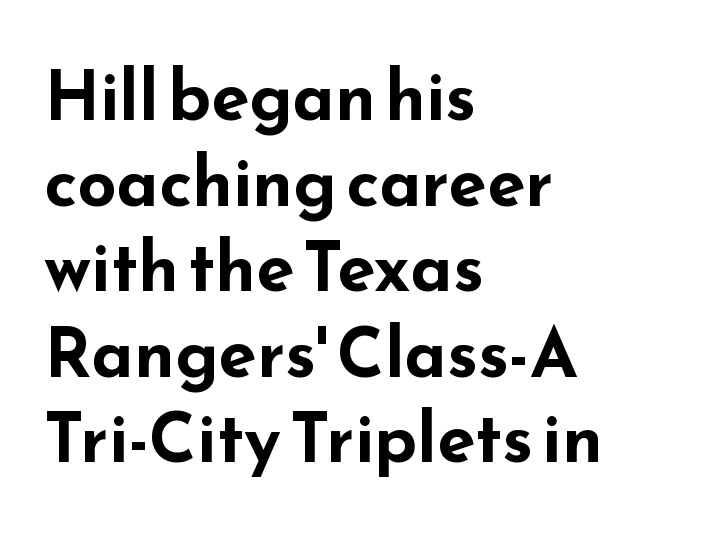
Posture: vertical. This is sans-serif lettering, the kind often seen on screens and signage. The lines in this sample share a left origin and differ only in where they stop. Proportional: the letters do not fall into vertical columns. There is no visible air inserted between adjacent glyphs.
